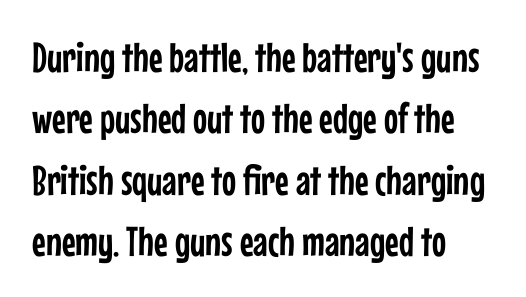
The image shows 42 px condensed sans-serif type, upright; set left-aligned, normal line spacing (1.46x), normal letter spacing, not underlined; low stroke contrast and a medium x-height.
